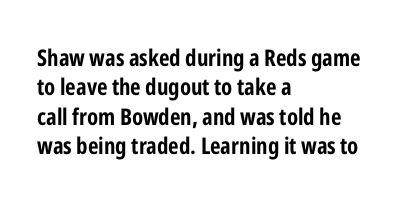
The image shows 23 px bold type, upright; set left-aligned, normal line spacing (1.28x), normal letter spacing, not underlined.
